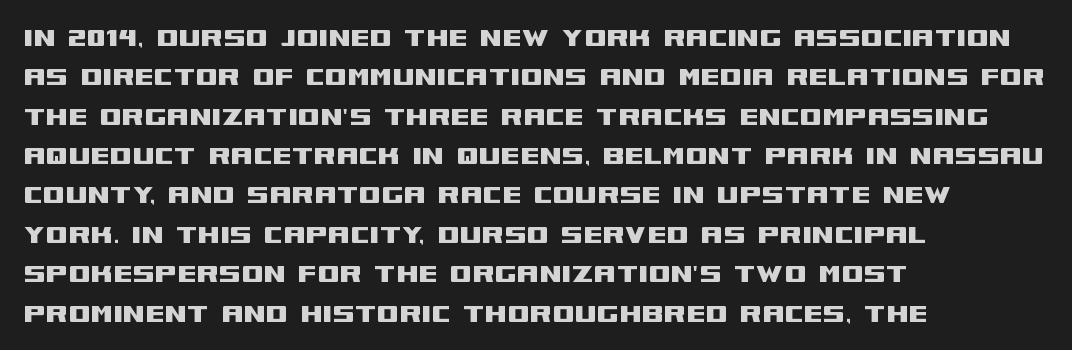
The image shows 32 px wide sans-serif type, upright; set left-aligned, line spacing 1.23x, normal letter spacing, not underlined; medium stroke contrast and a large x-height.
